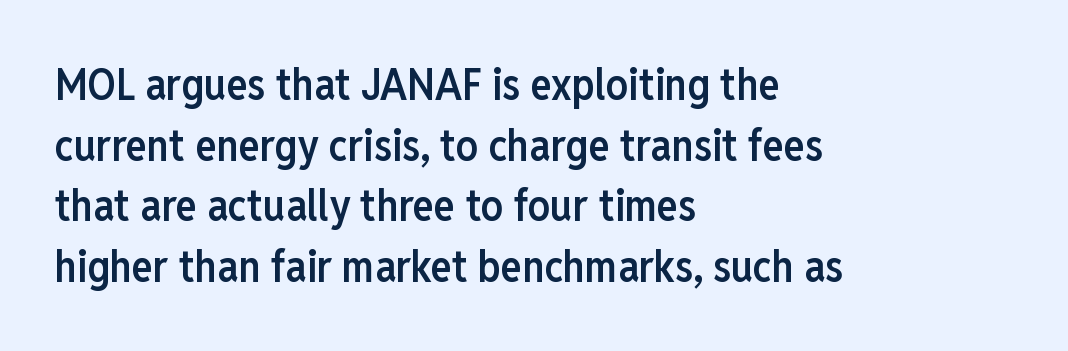
The space beneath each line is pristine and unruled. Interline gaps are of average width in this sample. This rendering leaves character spacing at its baseline value. A bit beefed up — I'd call it semibold rather than bold. No italicization has been applied; the sample stays upright.
